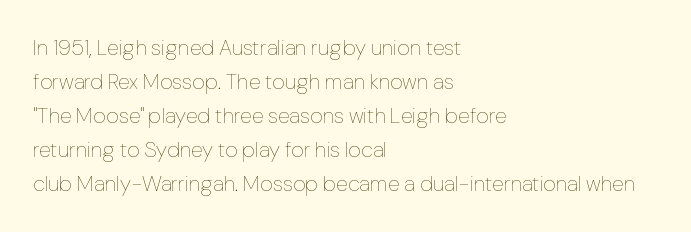
Q: Is the text bold? A: No.
Q: Is the text italic (slanted)? A: No, it is upright.
Q: Is the text underlined? A: No.
Q: How is the paragraph aligned? A: Left-aligned.
Q: Is the spacing between letters normal or unusually wide? A: Normal.
Q: Is the spacing between lines tight, normal or loose? A: Normal.
